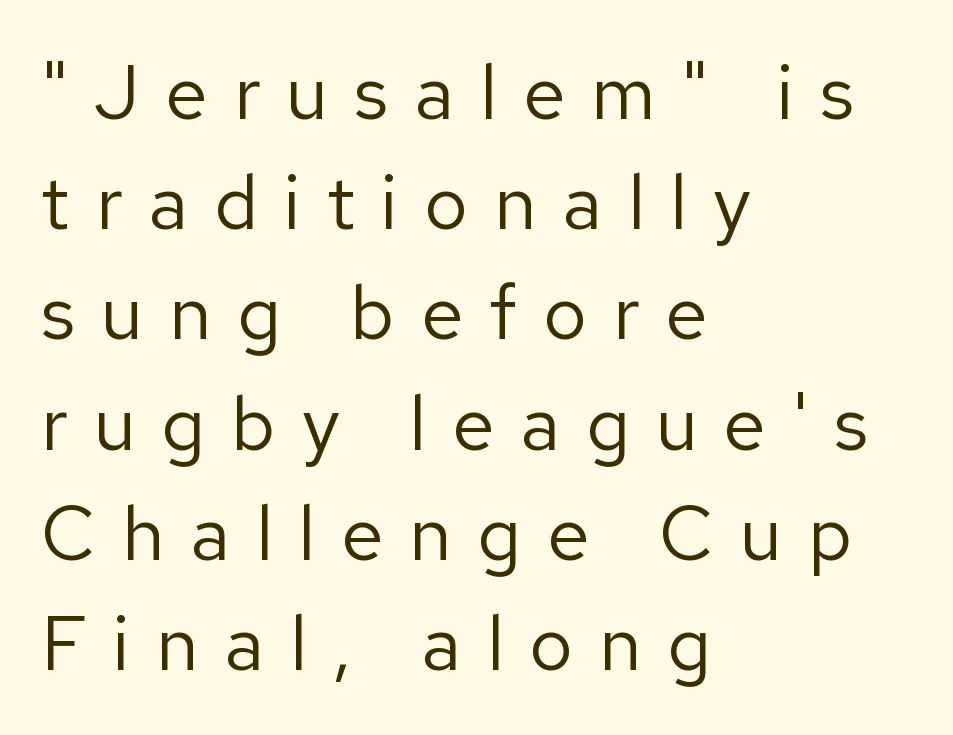
Q: Is the text bold? A: No.
Q: Is the text italic (slanted)? A: No, it is upright.
Q: Is the typeface a serif or a sans-serif typeface? A: Sans-serif.
Q: Is the text underlined? A: No.
Q: How is the paragraph aligned? A: Left-aligned.
Q: Is the spacing between letters normal or unusually wide? A: Unusually wide.
Q: Is the spacing between lines tight, normal or loose? A: Normal.
Q: Width (condensed, normal, or wide)? A: Normal.
Q: Stroke contrast? A: Low.
Q: x-height? A: Medium.
Q: Monospaced? A: No.
